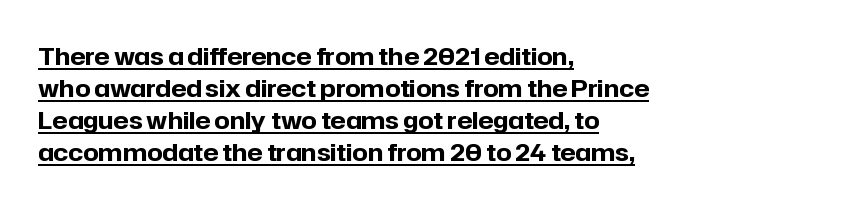
The image shows 24 px bold type, upright; set left-aligned, normal line spacing (1.33x), normal letter spacing, underlined.
